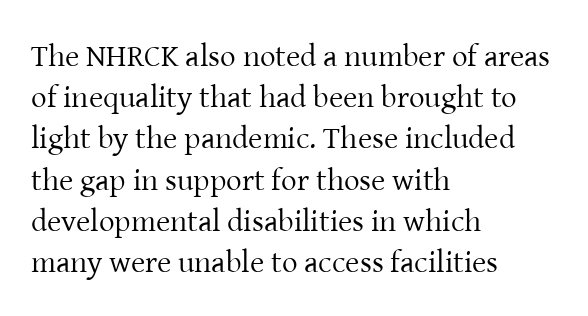
Q: Is the text bold? A: No.
Q: Is the text italic (slanted)? A: No, it is upright.
Q: Is the typeface a serif or a sans-serif typeface? A: Serif.
Q: Is the text underlined? A: No.
Q: How is the paragraph aligned? A: Left-aligned.
Q: Is the spacing between letters normal or unusually wide? A: Normal.
Q: Is the spacing between lines tight, normal or loose? A: Normal.
Q: Width (condensed, normal, or wide)? A: Normal.
Q: Stroke contrast? A: Low.
Q: x-height? A: Medium.
Q: Monospaced? A: No.
